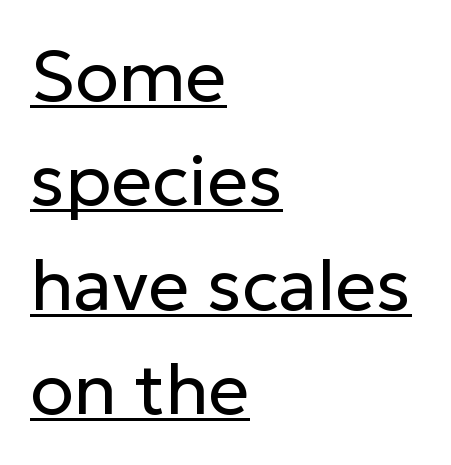
{"serif": "no", "italic": "no", "bold": "no", "weight": "regular", "width": "normal", "stroke_contrast": "low", "x_height": "medium", "monospaced": "no", "underline": "yes", "align": "left", "line_spacing": "normal", "line_spacing_ratio": 1.45, "letter_spacing": "normal", "letter_spacing_em": 0.0, "glyph_px": 72}
